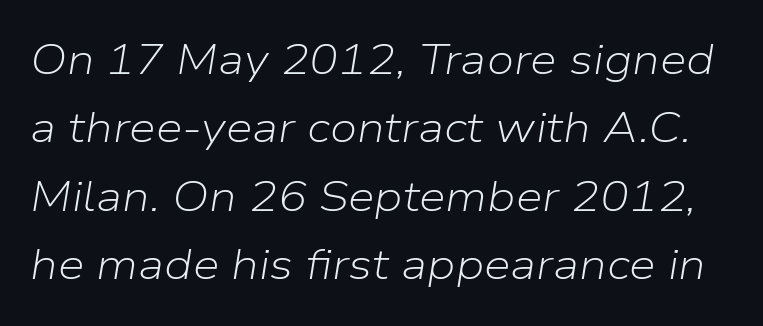
{"italic": "yes", "lean": "right", "slant_degrees": 9, "bold": "no", "weight": "light", "width": "normal", "stroke_contrast": "low", "x_height": "medium", "monospaced": "no", "underline": "no", "line_spacing": "normal", "line_spacing_ratio": 1.59, "letter_spacing": "normal", "letter_spacing_em": 0.0, "glyph_px": 43}
